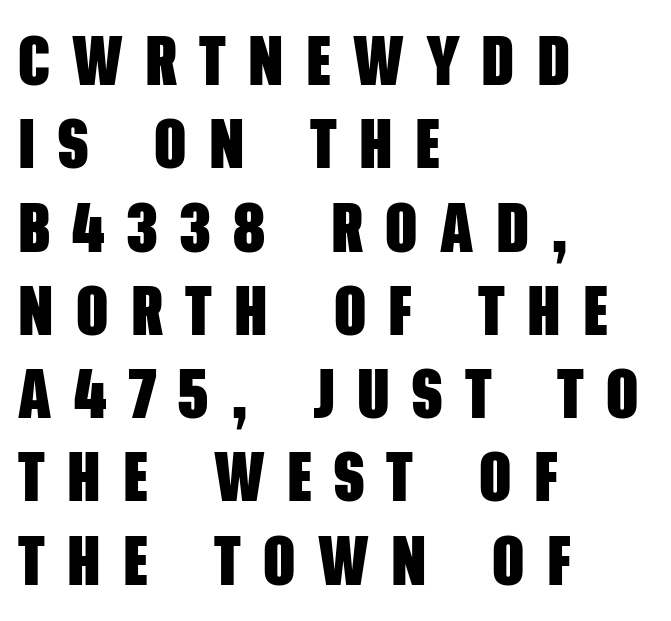
Q: Is the text bold? A: Yes.
Q: Is the typeface a serif or a sans-serif typeface? A: Sans-serif.
Q: Is the text underlined? A: No.
Q: How is the paragraph aligned? A: Left-aligned.
Q: Is the spacing between letters normal or unusually wide? A: Unusually wide.
Q: Width (condensed, normal, or wide)? A: Condensed.
Q: Stroke contrast? A: Low.
Q: x-height? A: Large.
Q: Monospaced? A: No.
